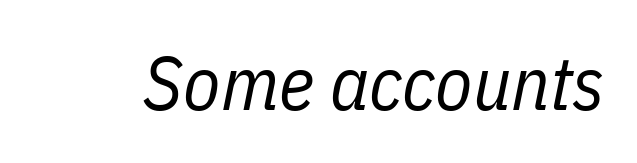
Q: Is the text bold? A: No.
Q: Is the text italic (slanted)? A: Yes, it leans right by about 11 degrees.
Q: Is the text underlined? A: No.
Q: Is the spacing between letters normal or unusually wide? A: Normal.
Q: Width (condensed, normal, or wide)? A: Condensed.
Q: Stroke contrast? A: Low.
Q: x-height? A: Medium.
Q: Monospaced? A: No.
